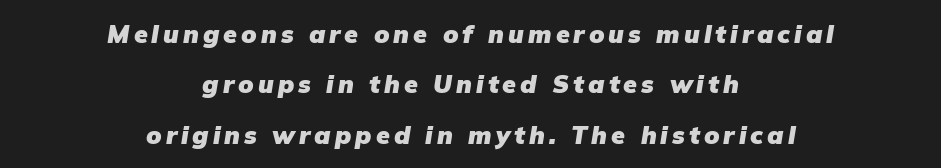
The foot of each line stays bare and open. The passage shown stacks its lines with a broad gap. Heavy, bold letterforms. Posture: slanted. The lines are quadded center.
